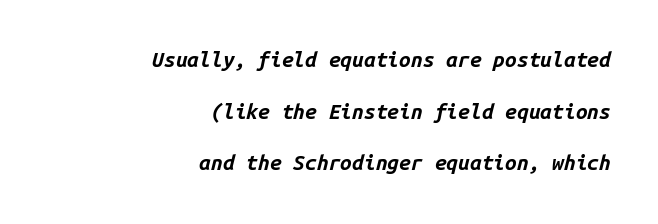
Q: Is the text bold? A: Yes.
Q: Is the text italic (slanted)? A: Yes, it leans right by about 14 degrees.
Q: Is the text underlined? A: No.
Q: How is the paragraph aligned? A: Right-aligned.
Q: Is the spacing between letters normal or unusually wide? A: Normal.
Q: Is the spacing between lines tight, normal or loose? A: Loose.
